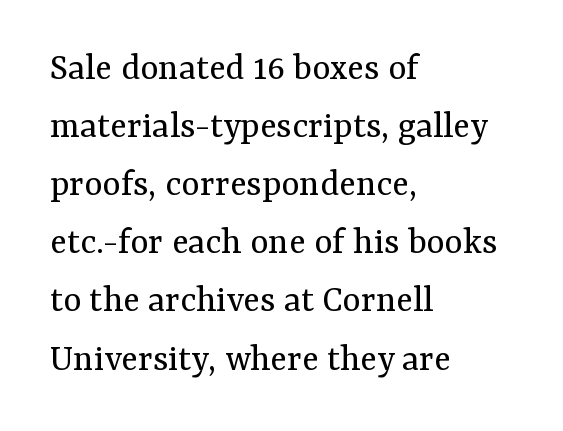
Q: Is the text bold? A: No.
Q: Is the text italic (slanted)? A: No, it is upright.
Q: Is the typeface a serif or a sans-serif typeface? A: Serif.
Q: Is the text underlined? A: No.
Q: How is the paragraph aligned? A: Left-aligned.
Q: Is the spacing between letters normal or unusually wide? A: Normal.
Q: Is the spacing between lines tight, normal or loose? A: Normal.
Q: Width (condensed, normal, or wide)? A: Normal.
Q: Stroke contrast? A: Medium.
Q: x-height? A: Medium.
Q: Monospaced? A: No.
